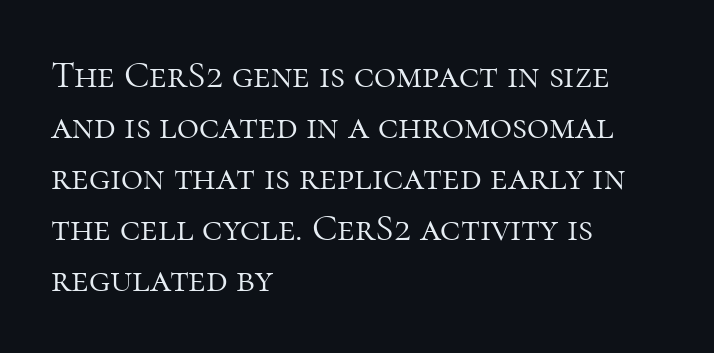
Q: Is the text bold? A: No.
Q: Is the text italic (slanted)? A: No, it is upright.
Q: Is the typeface a serif or a sans-serif typeface? A: Serif.
Q: Is the text underlined? A: No.
Q: How is the paragraph aligned? A: Left-aligned.
Q: Is the spacing between letters normal or unusually wide? A: Normal.
Q: Is the spacing between lines tight, normal or loose? A: Normal.
Q: Width (condensed, normal, or wide)? A: Normal.
Q: Stroke contrast? A: High.
Q: x-height? A: Medium.
Q: Monospaced? A: No.
